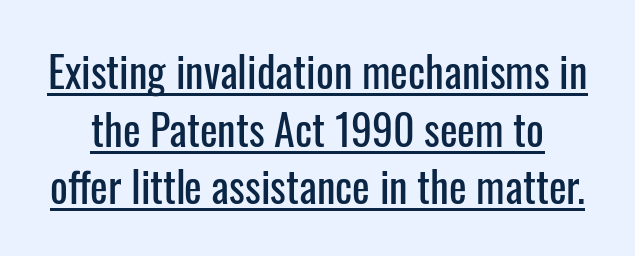
{"serif": "no", "italic": "no", "width": "condensed", "stroke_contrast": "low", "x_height": "medium", "monospaced": "no", "underline": "yes", "line_spacing": "normal", "line_spacing_ratio": 1.37, "letter_spacing": "normal", "letter_spacing_em": 0.0, "glyph_px": 42}
